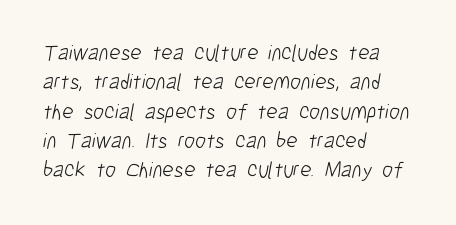
{"bold": "no", "underline": "no", "align": "left", "line_spacing": "normal", "line_spacing_ratio": 1.33, "letter_spacing": "normal", "letter_spacing_em": 0.0, "glyph_px": 22}
